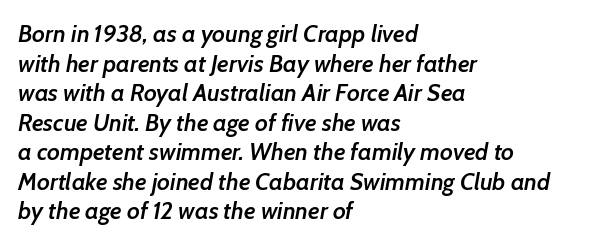
Q: Is the text bold? A: Semi-bold.
Q: Is the text italic (slanted)? A: Yes, it leans right by about 7 degrees.
Q: Is the text underlined? A: No.
Q: How is the paragraph aligned? A: Left-aligned.
Q: Is the spacing between letters normal or unusually wide? A: Normal.
